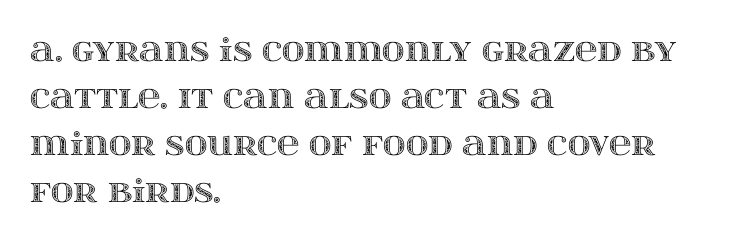
Each word holds together tightly as a unit, with standard inter-letter gaps. The paragraph has a hard left edge and a soft right edge. Check the space under the baseline: it is left empty. The leading is moderate, giving the passage an even texture. Posture: vertical. Think of a printed novel: that variable character pitch is what you see here.
